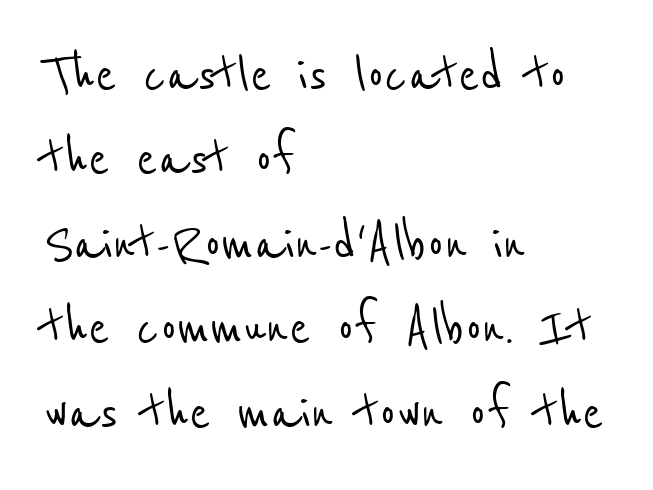
{"serif": "no", "width": "condensed", "stroke_contrast": "low", "x_height": "medium", "monospaced": "no", "underline": "no", "align": "left", "line_spacing": "normal", "line_spacing_ratio": 1.34, "letter_spacing": "normal", "letter_spacing_em": 0.0, "glyph_px": 63}
